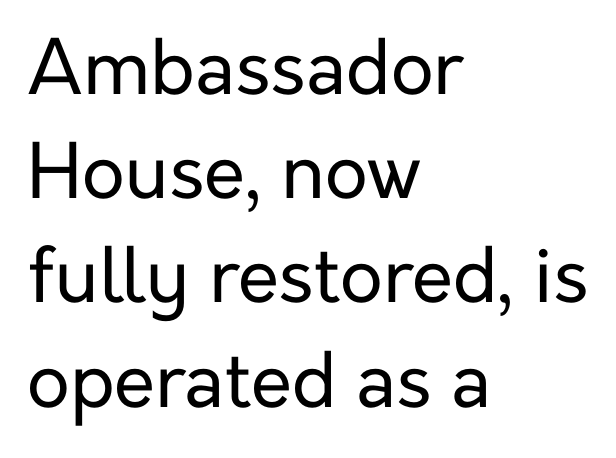
{"serif": "no", "italic": "no", "bold": "no", "weight": "regular", "width": "normal", "stroke_contrast": "low", "x_height": "medium", "monospaced": "no", "underline": "no", "align": "left", "line_spacing": "normal", "line_spacing_ratio": 1.39, "letter_spacing": "normal", "letter_spacing_em": 0.0, "glyph_px": 75}
